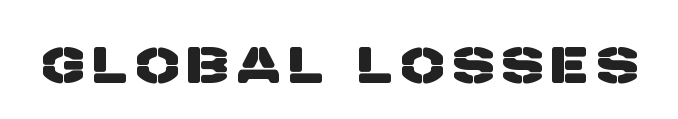
{"serif": "no", "width": "normal", "stroke_contrast": "low", "x_height": "large", "monospaced": "no", "underline": "no", "letter_spacing": "wide", "letter_spacing_em": 0.2, "glyph_px": 50}
